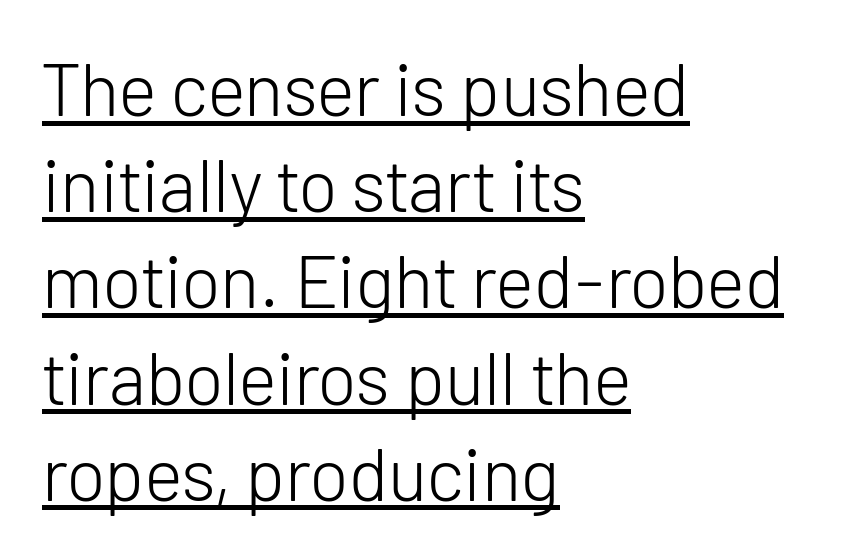
Honestly, the letter spacing is just normal — you wouldn't notice it. Unlike italic type, these characters show no tilt at all. Grotesque or geometric, the face here clearly has no serifs. This sample has the flowing, uneven cadence of proportional lettering. Notice how a bar underscores the lettering throughout.
